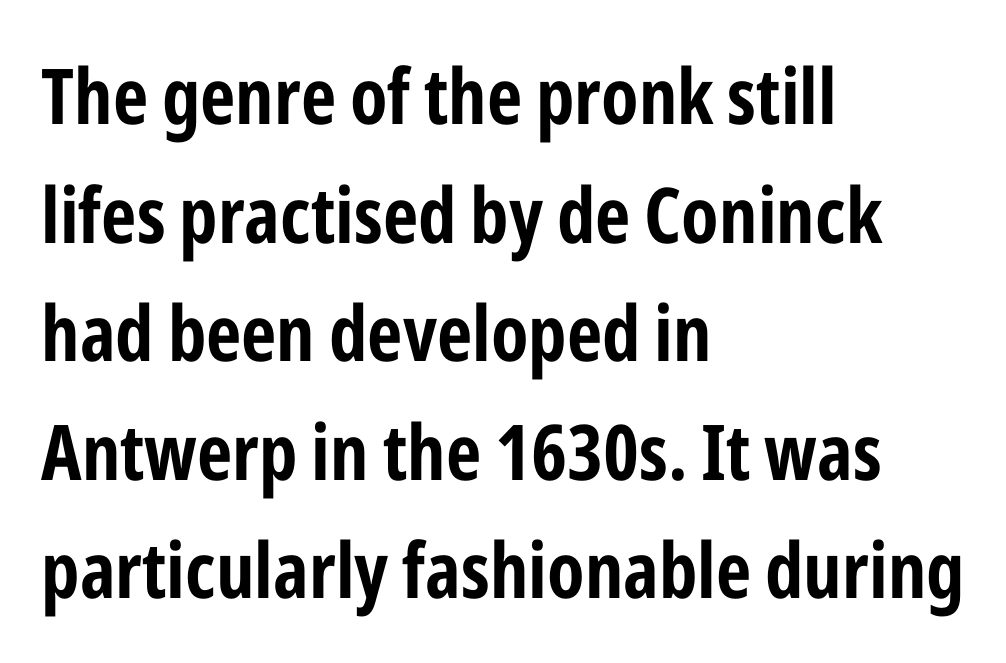
{"serif": "no", "italic": "no", "bold": "yes", "weight": "bold", "width": "condensed", "stroke_contrast": "low", "x_height": "medium", "monospaced": "no", "underline": "no", "align": "left", "line_spacing": "normal", "line_spacing_ratio": 1.54, "letter_spacing": "normal", "letter_spacing_em": 0.0, "glyph_px": 77}
